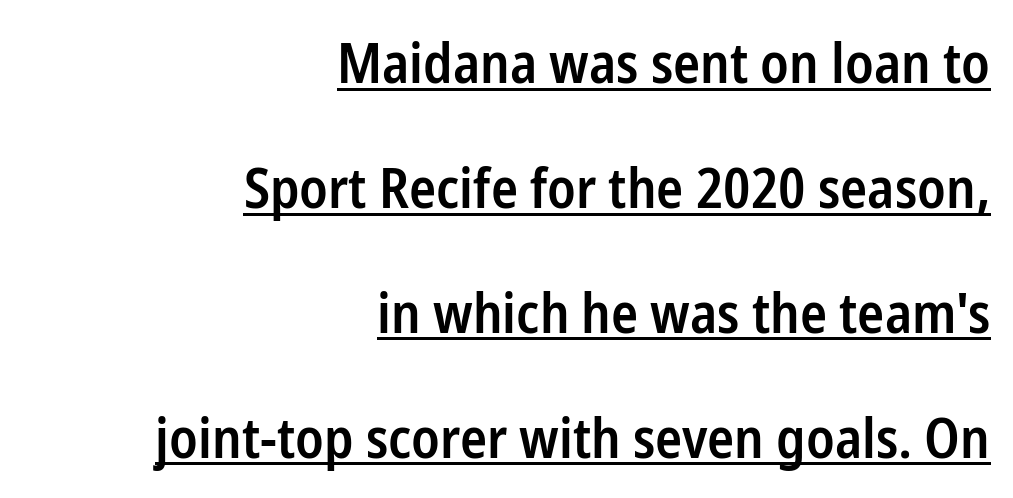
{"serif": "no", "italic": "no", "bold": "semi", "weight": "semibold", "width": "condensed", "stroke_contrast": "low", "x_height": "medium", "monospaced": "no", "underline": "yes", "align": "right", "line_spacing": "loose", "line_spacing_ratio": 2.23, "letter_spacing": "normal", "letter_spacing_em": 0.0, "glyph_px": 56}
